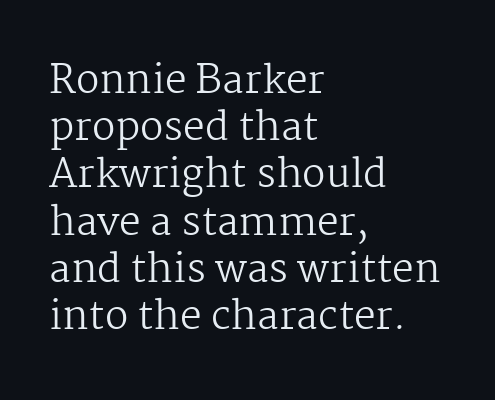
{"serif": "yes", "italic": "no", "bold": "no", "weight": "regular", "width": "normal", "stroke_contrast": "medium", "x_height": "medium", "monospaced": "no", "underline": "no", "align": "left", "line_spacing_ratio": 1.21, "letter_spacing": "normal", "letter_spacing_em": 0.0, "glyph_px": 39}
